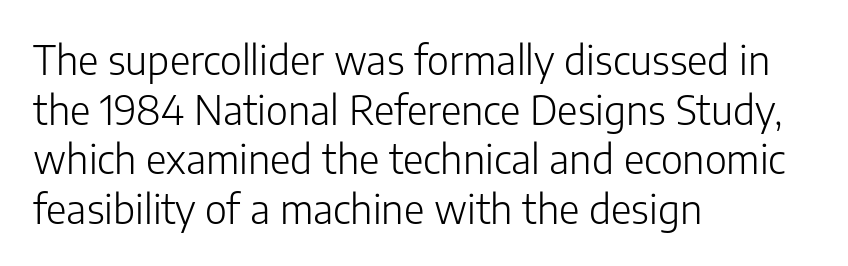
The image shows 40 px light sans-serif type, upright; set left-aligned, line spacing 1.24x, normal letter spacing, not underlined; low stroke contrast and a medium x-height.
